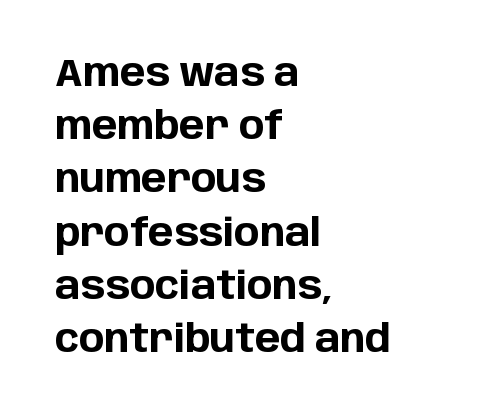
Q: Is the text bold? A: Yes.
Q: Is the text italic (slanted)? A: No, it is upright.
Q: Is the typeface a serif or a sans-serif typeface? A: Sans-serif.
Q: Is the text underlined? A: No.
Q: How is the paragraph aligned? A: Left-aligned.
Q: Is the spacing between letters normal or unusually wide? A: Normal.
Q: Is the spacing between lines tight, normal or loose? A: Normal.
Q: Width (condensed, normal, or wide)? A: Normal.
Q: Stroke contrast? A: Low.
Q: x-height? A: Large.
Q: Monospaced? A: No.
